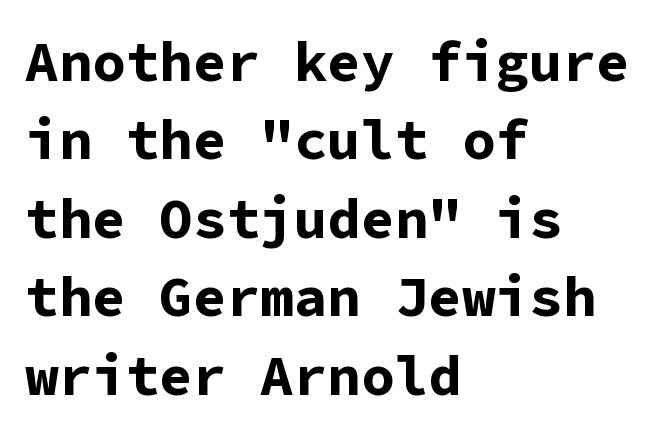
Students, this is bold: see how much ink each stroke carries. Decoration check: the copy has no underline. Typeset ragged right — the left edge is the straight one. The rendering shows plain stroke endings on the letterforms — a sans-serif design. Tall strokes in this sample are plumb rather than angled. The letters sit at their default tracking, neither squeezed nor spread.
